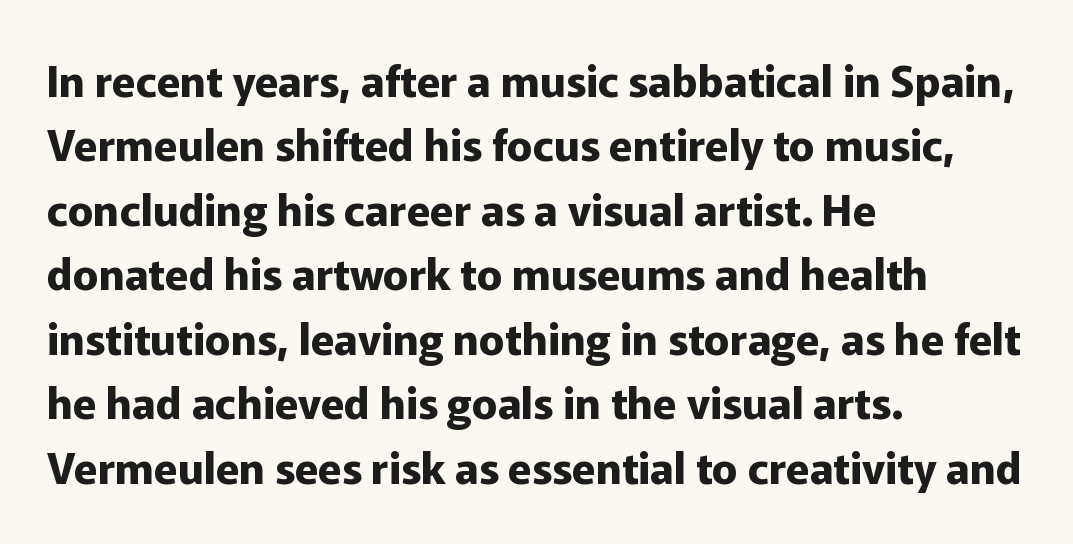
Note: no serifs on the glyphs. Rows of type keep a routine distance in the vertical direction. Every stem runs plumb, perpendicular to the baseline. The sample has been set heavy, in full bold. Underlining? Definitely not there. Here the designer chose a conventional face with non-uniform glyph widths.
